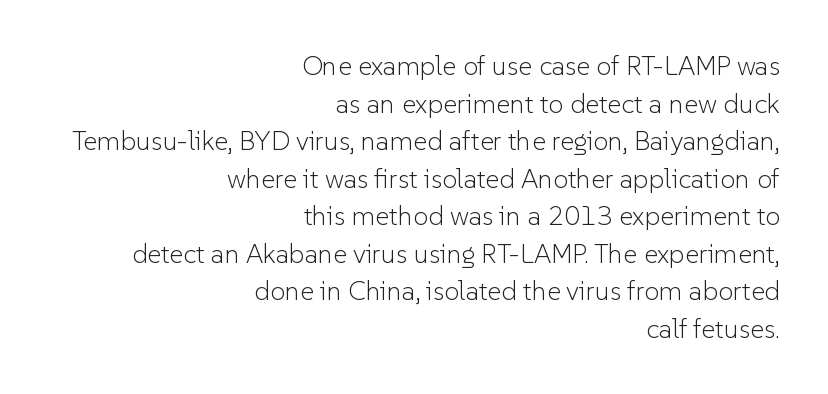
Q: Is the text bold? A: No.
Q: Is the text italic (slanted)? A: No, it is upright.
Q: Is the text underlined? A: No.
Q: How is the paragraph aligned? A: Right-aligned.
Q: Is the spacing between letters normal or unusually wide? A: Normal.
Q: Is the spacing between lines tight, normal or loose? A: Normal.
